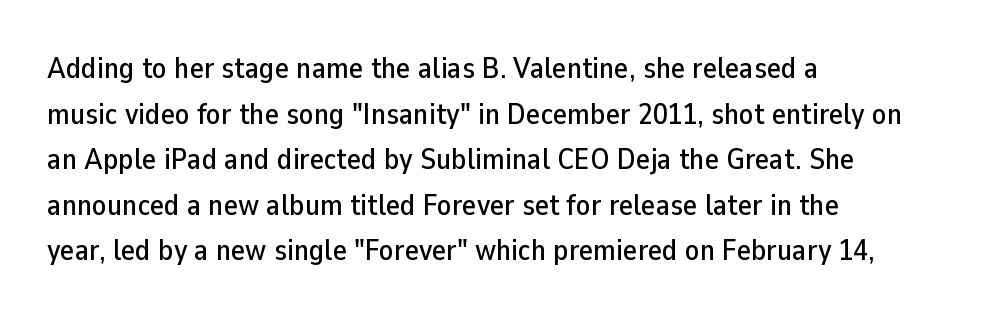
Q: Is the text italic (slanted)? A: No, it is upright.
Q: Is the typeface a serif or a sans-serif typeface? A: Sans-serif.
Q: Is the text underlined? A: No.
Q: How is the paragraph aligned? A: Left-aligned.
Q: Is the spacing between letters normal or unusually wide? A: Normal.
Q: Is the spacing between lines tight, normal or loose? A: Normal.
Q: Width (condensed, normal, or wide)? A: Normal.
Q: Stroke contrast? A: Low.
Q: x-height? A: Medium.
Q: Monospaced? A: No.
